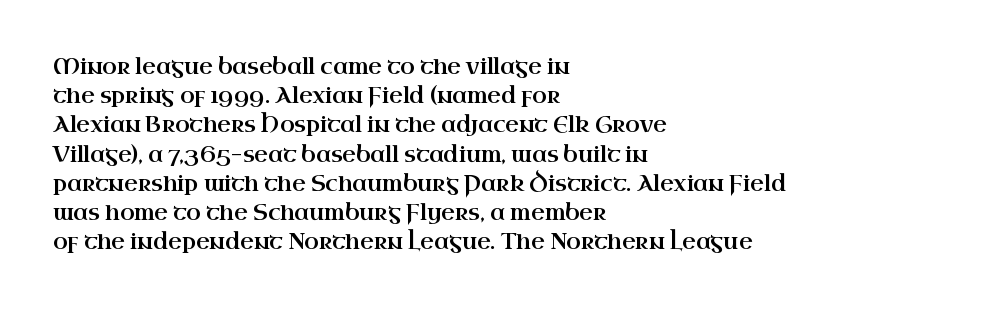
The image shows 21 px text type, upright; set left-aligned, normal line spacing (1.39x), normal letter spacing, not underlined.
